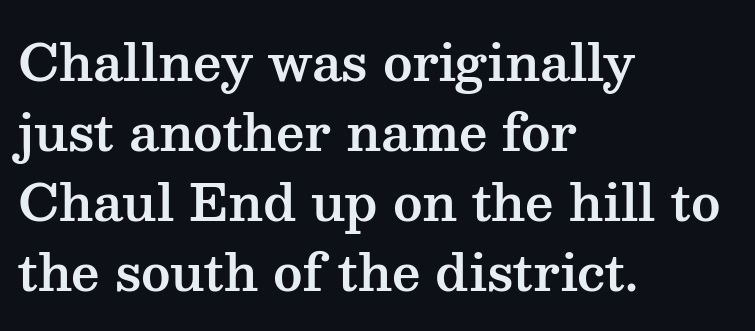
{"serif": "yes", "italic": "no", "width": "wide", "stroke_contrast": "medium", "x_height": "medium", "monospaced": "no", "underline": "no", "align": "left", "line_spacing": "normal", "line_spacing_ratio": 1.4, "letter_spacing": "normal", "letter_spacing_em": 0.0, "glyph_px": 50}
